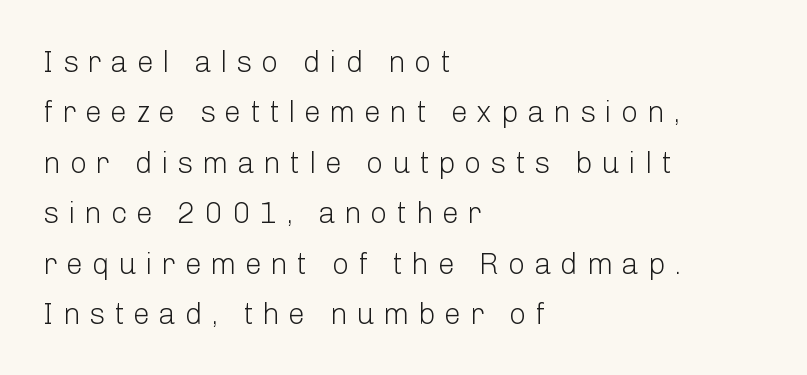
{"serif": "no", "italic": "no", "bold": "no", "weight": "light", "width": "normal", "stroke_contrast": "low", "x_height": "medium", "monospaced": "no", "underline": "no", "align": "left", "line_spacing": "normal", "line_spacing_ratio": 1.68, "letter_spacing": "wide", "letter_spacing_em": 0.29, "glyph_px": 30}
